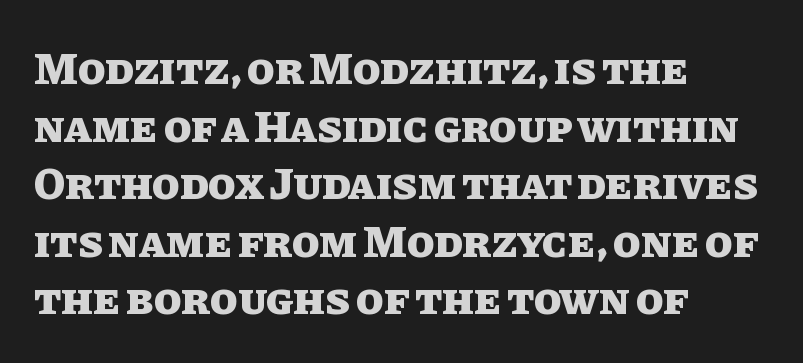
Regarding leading, the lines here are spaced in the standard way. Short note: letters normally spaced. Does the copy run flush right? No — it runs flush left. The space beneath each line is pristine and unruled. The letters advance in unequal steps, a hallmark of proportional type.
